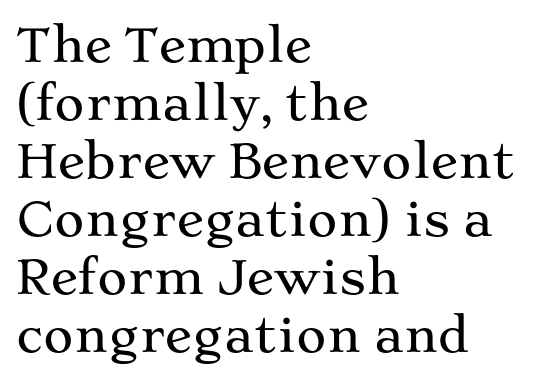
Q: Is the text italic (slanted)? A: No, it is upright.
Q: Is the typeface a serif or a sans-serif typeface? A: Serif.
Q: Is the text underlined? A: No.
Q: How is the paragraph aligned? A: Left-aligned.
Q: Is the spacing between letters normal or unusually wide? A: Normal.
Q: Is the spacing between lines tight, normal or loose? A: Normal.
Q: Width (condensed, normal, or wide)? A: Wide.
Q: Stroke contrast? A: Medium.
Q: x-height? A: Medium.
Q: Monospaced? A: No.
